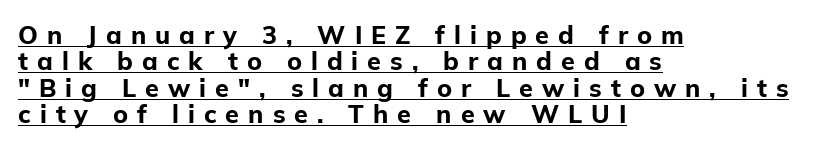
You can see a thin bar hugging the bottom of the glyphs. Visually the block forms a straight wall on the left and a jagged coastline on the right. How would I describe the line gaps? Narrow and economical. Look at the tracking — it's clearly loosened, letters drifting apart. These words are printed bold, with thick strokes throughout. This is the regular roman posture of the typeface.
